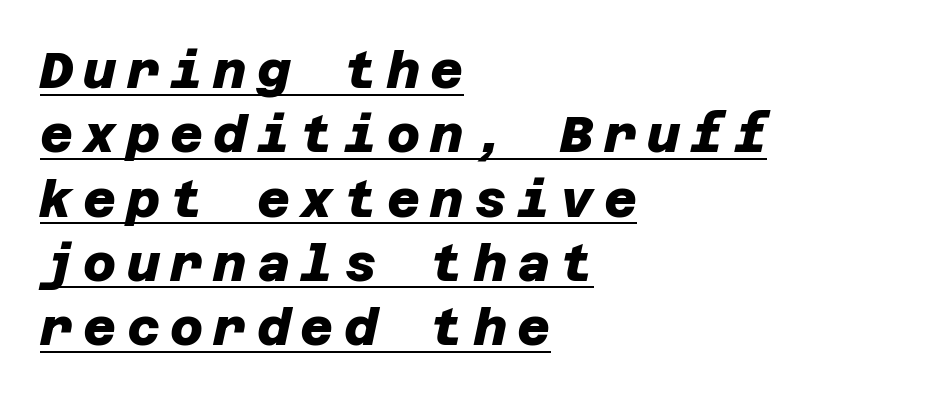
The image shows 51 px heavy sans-serif type; set left-aligned, normal line spacing (1.26x), unusually wide letter spacing (+0.2 em), underlined; low stroke contrast and a large x-height.
